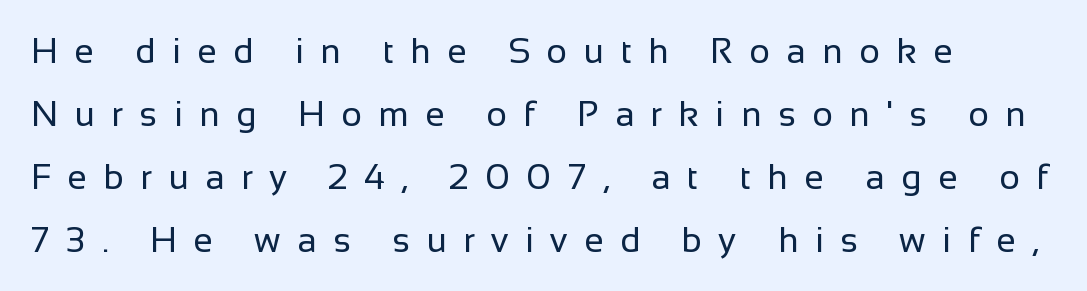
The rendering inserts visible extra space after every character. No heavy texture on the line: the type isn't bold. Varying glyph widths throughout — classic text-font behaviour. Descender tails drop into unmarked territory.
